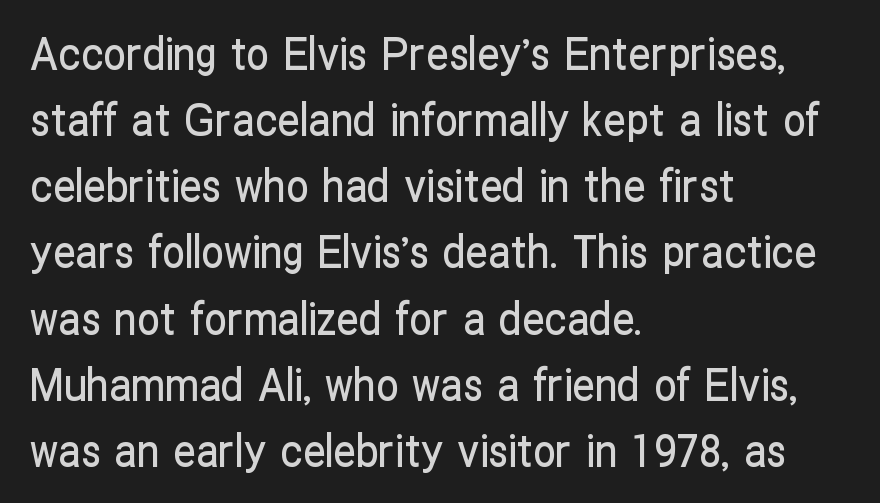
The image shows 45 px condensed sans-serif type, upright; set left-aligned, normal line spacing (1.47x), normal letter spacing, not underlined; low stroke contrast and a medium x-height.
